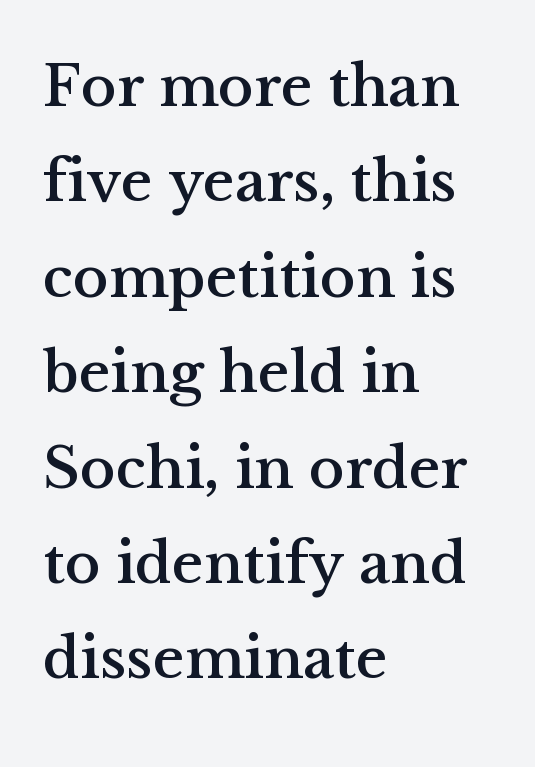
{"serif": "yes", "italic": "no", "width": "normal", "stroke_contrast": "medium", "x_height": "medium", "monospaced": "no", "underline": "no", "align": "left", "line_spacing": "normal", "line_spacing_ratio": 1.59, "letter_spacing": "normal", "letter_spacing_em": 0.0, "glyph_px": 60}
